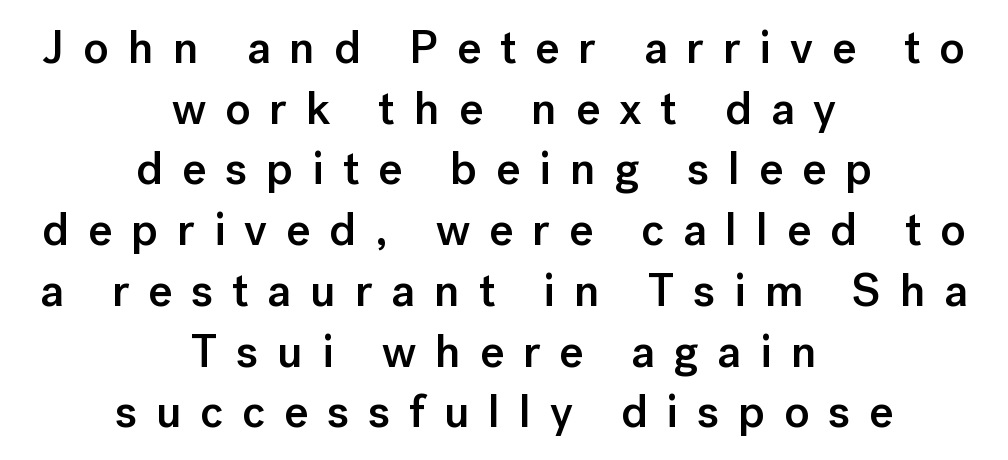
Each letter's strokes conclude bluntly, with no projecting serifs. Words float on clear page, feet unadorned. Think of a printed novel: that variable character pitch is what you see here. The passage shown stacks its lines at a standard gap. Here the glyphs are tracked loosely, breaking word shapes into spaced letters.
